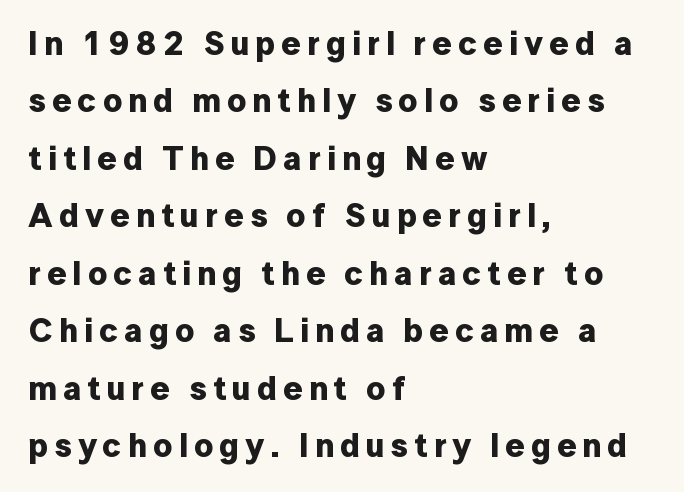
{"serif": "no", "italic": "no", "bold": "yes", "weight": "bold", "width": "normal", "stroke_contrast": "low", "x_height": "medium", "monospaced": "no", "underline": "no", "align": "left", "line_spacing_ratio": 1.74, "glyph_px": 33}
